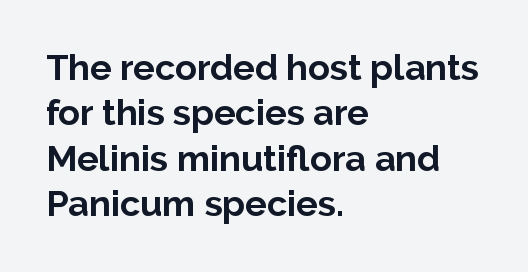
The image shows 36 px bold sans-serif type, upright; set left-aligned, normal line spacing (1.26x), normal letter spacing, not underlined; low stroke contrast and a medium x-height.
